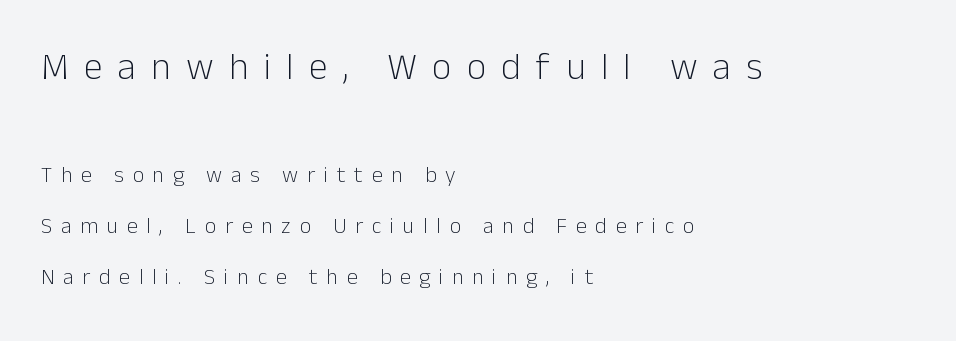
How would I describe the line gaps? Wide and relaxed. Which of the two is more prominent by size? The first, at the top. The letters look calm and open, with moderate or lighter stems. The string is rendered with underlining switched off. Is the letter spacing exaggerated? Yes — the characters are pushed far apart.
